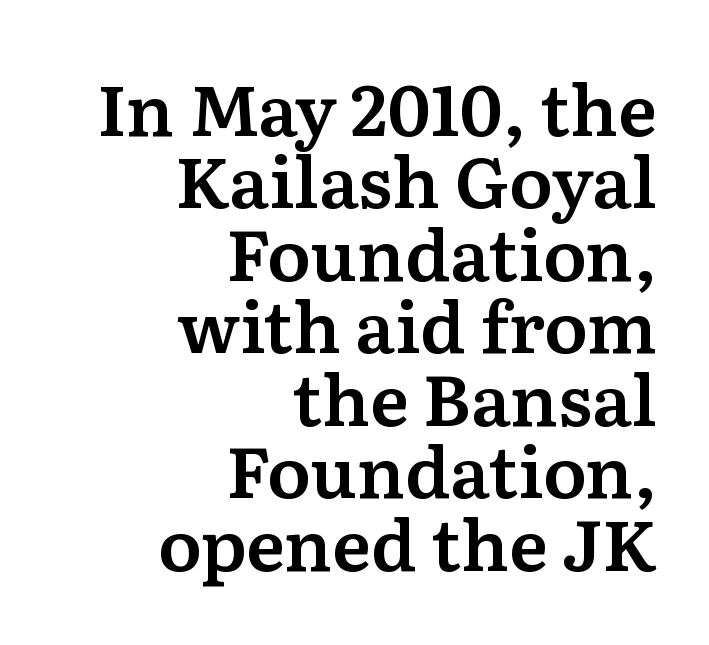
{"serif": "yes", "italic": "no", "width": "normal", "stroke_contrast": "medium", "x_height": "medium", "monospaced": "no", "underline": "no", "align": "right", "line_spacing": "tight", "line_spacing_ratio": 1.02, "letter_spacing": "normal", "letter_spacing_em": 0.0, "glyph_px": 71}
